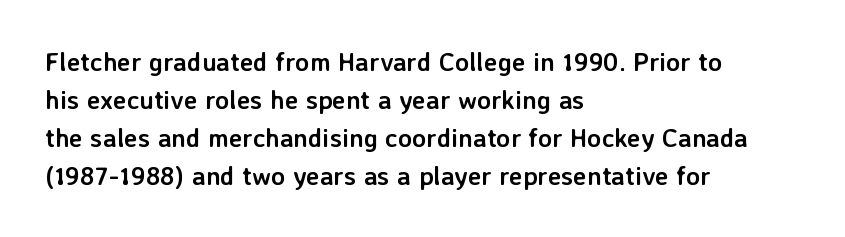
Horizontal alignment here is leftward, the default for most running prose. Nothing unusual about the tracking: characters are spaced as the font intends. Students, observe: this is what conventionally led text looks like. Does the lettering tilt? It doesn't — this is upright.
